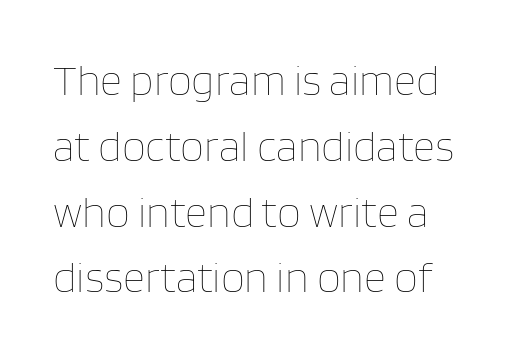
Leftover space on each line is placed entirely after the last word. This rendering features lettering with no underline. The vertical gap from one line to the next is medium. The rendering uses natural spacing where letterforms have individual widths.
